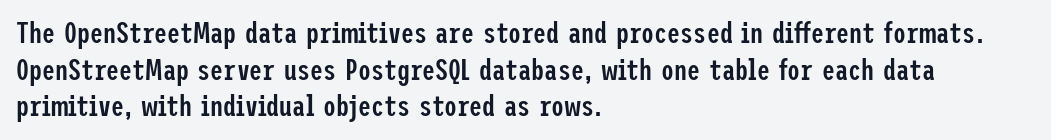
{"serif": "no", "italic": "no", "bold": "semi", "weight": "semibold", "width": "condensed", "stroke_contrast": "low", "x_height": "medium", "underline": "no", "align": "left", "line_spacing": "normal", "line_spacing_ratio": 1.26, "letter_spacing": "normal", "letter_spacing_em": 0.0, "glyph_px": 29}
